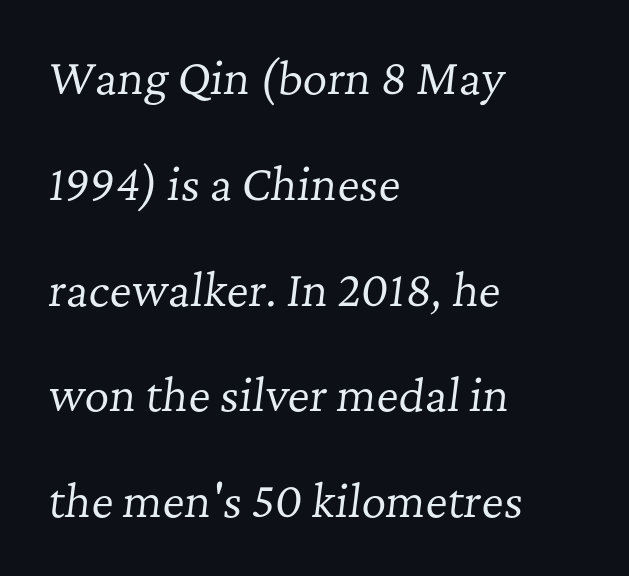
{"serif": "yes", "italic": "yes", "lean": "right", "slant_degrees": 7, "bold": "no", "weight": "regular", "width": "normal", "stroke_contrast": "low", "x_height": "medium", "monospaced": "no", "underline": "no", "align": "left", "line_spacing": "loose", "line_spacing_ratio": 2.46, "letter_spacing": "normal", "letter_spacing_em": 0.0, "glyph_px": 43}
